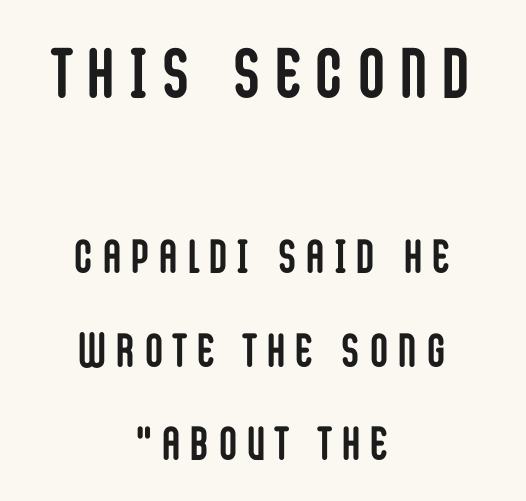
Q: Is the text bold? A: Yes.
Q: Is the text italic (slanted)? A: No, it is upright.
Q: Is the typeface a serif or a sans-serif typeface? A: Sans-serif.
Q: Is the text underlined? A: No.
Q: How is the paragraph aligned? A: Centered.
Q: Is the spacing between letters normal or unusually wide? A: Unusually wide.
Q: Is the spacing between lines tight, normal or loose? A: Loose.
Q: Which block of text is set in a larger size, the first (top) or the second (bottom)? A: The first (top) one.
Q: Width (condensed, normal, or wide)? A: Condensed.
Q: Stroke contrast? A: Low.
Q: x-height? A: Large.
Q: Monospaced? A: No.
